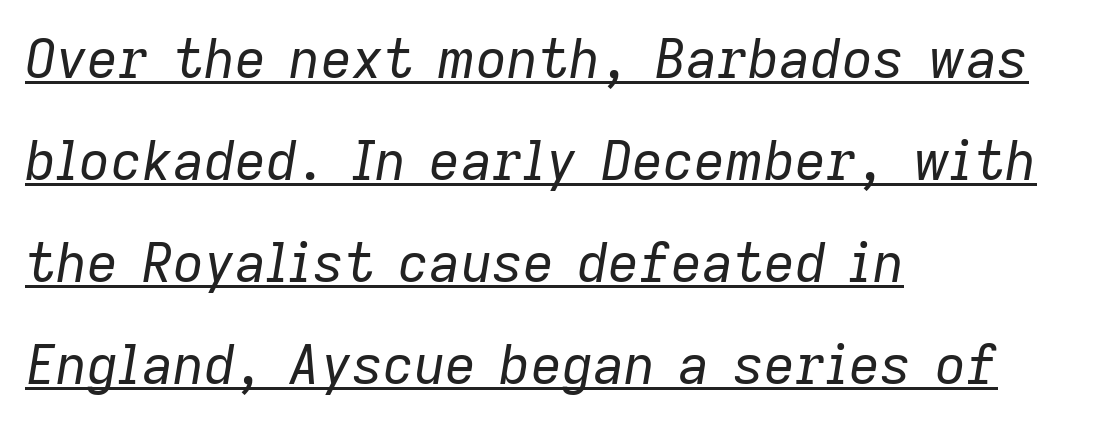
You can see a thin bar hugging the bottom of the glyphs. Style check: oblique. The rendering keeps characters at their native spacing. Each letter keeps its own natural width here, so spacing adapts to shape.
